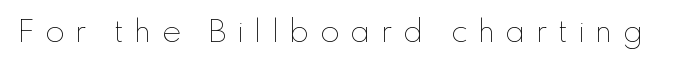
The image shows 29 px thin type, upright; set unusually wide letter spacing (+0.34 em), not underlined; low stroke contrast and a small x-height.
